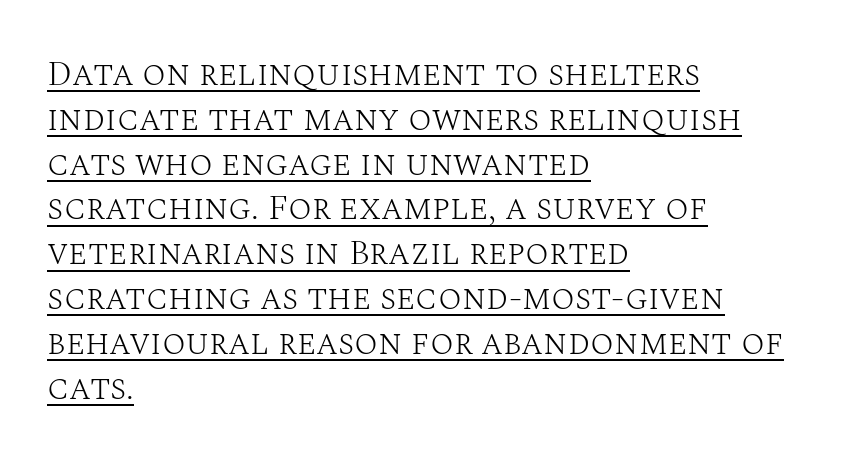
The image shows 35 px light serif type, upright; set left-aligned, normal line spacing (1.28x), normal letter spacing, underlined; medium stroke contrast and a large x-height.
